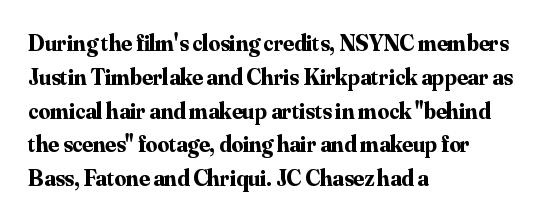
Q: Is the text bold? A: Yes.
Q: Is the text italic (slanted)? A: No, it is upright.
Q: Is the text underlined? A: No.
Q: How is the paragraph aligned? A: Left-aligned.
Q: Is the spacing between letters normal or unusually wide? A: Normal.
Q: Is the spacing between lines tight, normal or loose? A: Normal.
